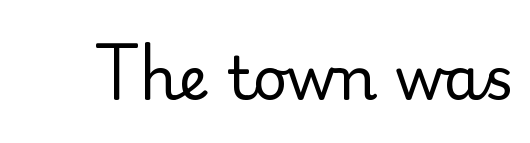
{"serif": "yes", "italic": "no", "bold": "no", "weight": "regular", "width": "normal", "stroke_contrast": "low", "x_height": "small", "monospaced": "no", "underline": "no", "letter_spacing": "normal", "letter_spacing_em": 0.0, "glyph_px": 60}
